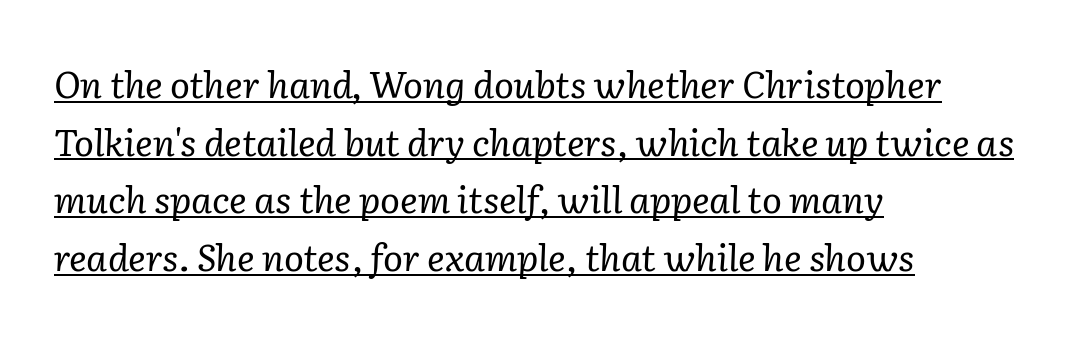
{"serif": "yes", "italic": "yes", "lean": "right", "slant_degrees": 2, "bold": "no", "weight": "regular", "width": "normal", "stroke_contrast": "low", "x_height": "medium", "monospaced": "no", "underline": "yes", "align": "left", "line_spacing": "normal", "line_spacing_ratio": 1.56, "letter_spacing": "normal", "letter_spacing_em": 0.0, "glyph_px": 37}
